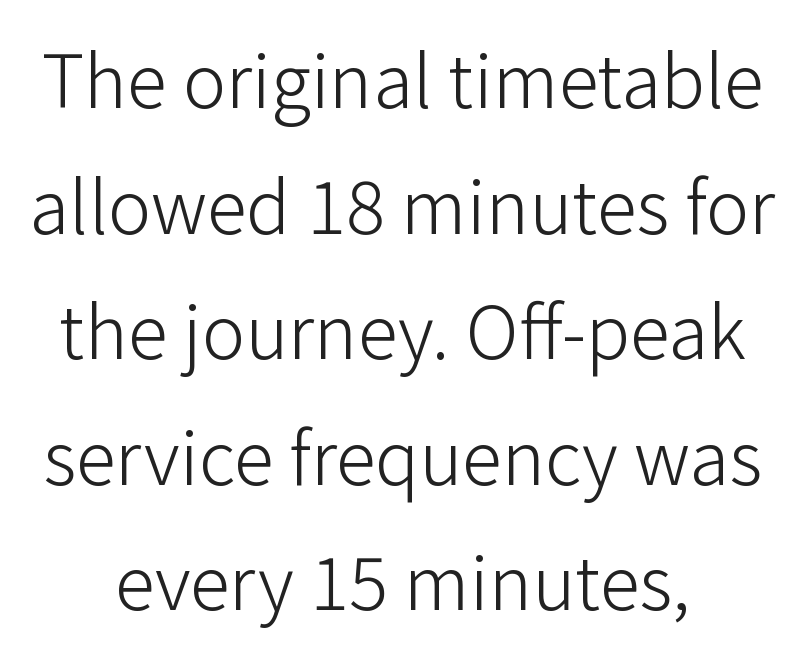
The image shows 73 px light sans-serif type, upright; set line spacing 1.72x, normal letter spacing, not underlined; low stroke contrast and a medium x-height.
